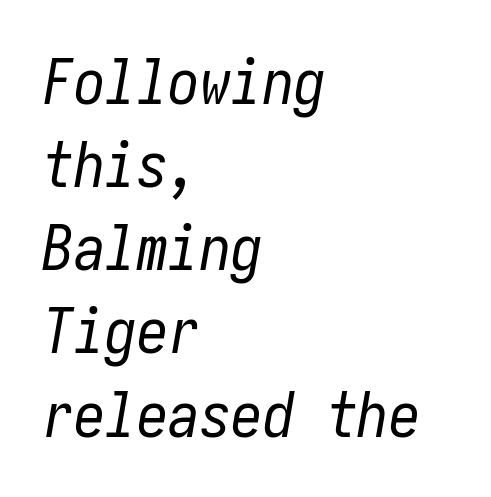
{"italic": "yes", "lean": "right", "slant_degrees": 10, "bold": "no", "weight": "regular", "width": "condensed", "stroke_contrast": "low", "x_height": "medium", "underline": "no", "align": "left", "line_spacing": "normal", "line_spacing_ratio": 1.32, "letter_spacing": "normal", "letter_spacing_em": 0.0, "glyph_px": 63}
